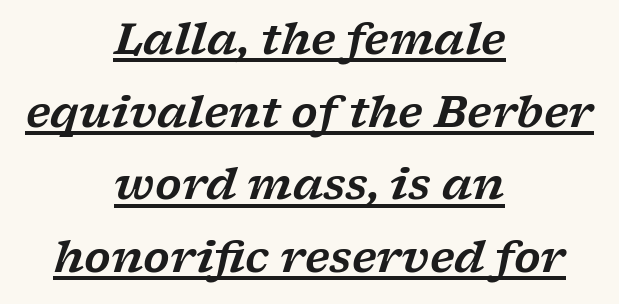
Casual observation: everything's sitting right in the middle. Proportional: the letters do not fall into vertical columns. A rule runs beneath these lines of type. In terms of posture, this sample is oblique. Examine the stroke ends and you'll spot serifs. Summary of vertical rhythm: regular, with standard interline spacing.
